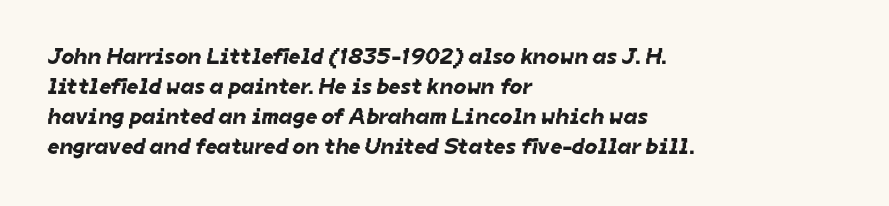
Q: Is the text underlined? A: No.
Q: How is the paragraph aligned? A: Left-aligned.
Q: Is the spacing between letters normal or unusually wide? A: Normal.
Q: Is the spacing between lines tight, normal or loose? A: Normal.
